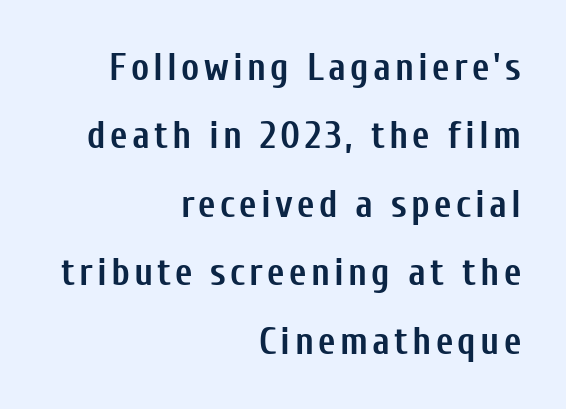
{"serif": "no", "italic": "no", "bold": "yes", "weight": "semibold", "width": "condensed", "stroke_contrast": "low", "x_height": "medium", "monospaced": "no", "underline": "no", "align": "right", "line_spacing_ratio": 1.8, "glyph_px": 38}
